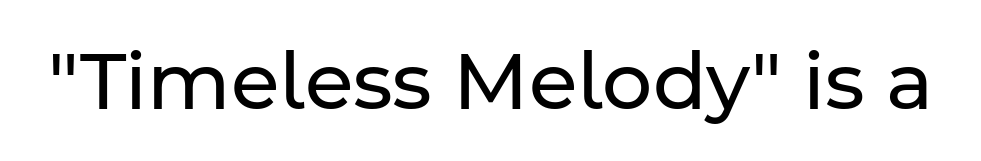
Q: Is the text bold? A: No.
Q: Is the text italic (slanted)? A: No, it is upright.
Q: Is the typeface a serif or a sans-serif typeface? A: Sans-serif.
Q: Is the text underlined? A: No.
Q: Is the spacing between letters normal or unusually wide? A: Normal.
Q: Width (condensed, normal, or wide)? A: Normal.
Q: Stroke contrast? A: Low.
Q: x-height? A: Medium.
Q: Monospaced? A: No.
